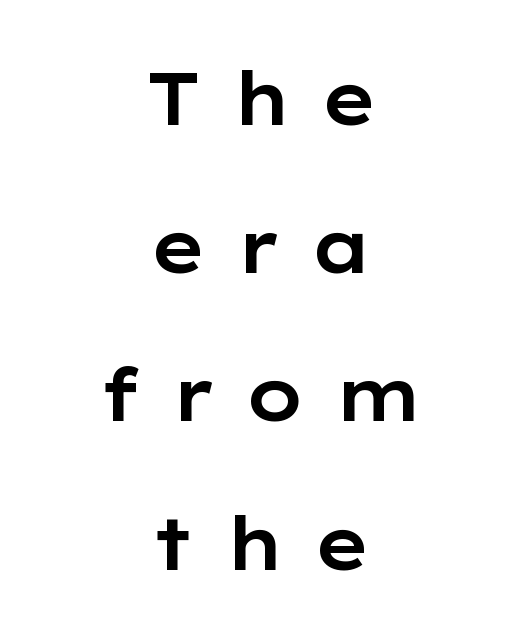
To sum up the face: it is a sans, with no serifs. These lines are centered, leaving both edges ragged. Quick note: interline space is abundant. These lines are rendered in a variable-pitch font. Posture: straight, roman, zero tilt. Descenders hang freely into open space.
